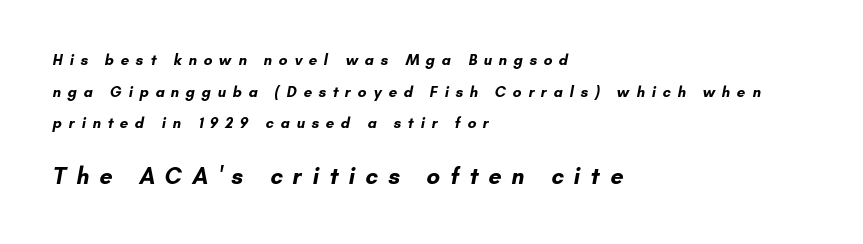
The image shows 23 px bold type; set left-aligned, loose line spacing (2.11x), unusually wide letter spacing (+0.44 em), not underlined; the second (bottom) block is 1.53x larger.
